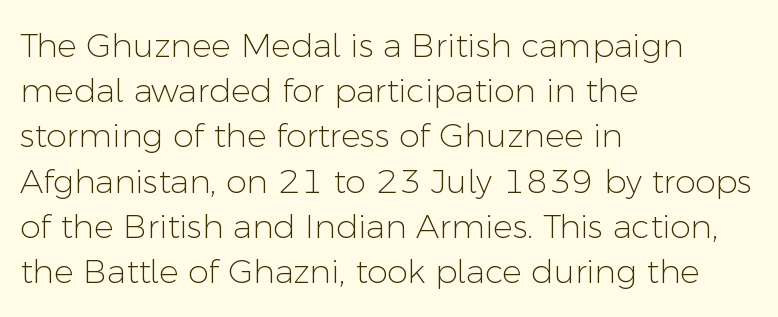
Q: Is the text bold? A: No.
Q: Is the text italic (slanted)? A: No, it is upright.
Q: Is the typeface a serif or a sans-serif typeface? A: Sans-serif.
Q: Is the text underlined? A: No.
Q: How is the paragraph aligned? A: Left-aligned.
Q: Is the spacing between letters normal or unusually wide? A: Normal.
Q: Is the spacing between lines tight, normal or loose? A: Normal.
Q: Width (condensed, normal, or wide)? A: Normal.
Q: Stroke contrast? A: Low.
Q: x-height? A: Medium.
Q: Monospaced? A: No.
